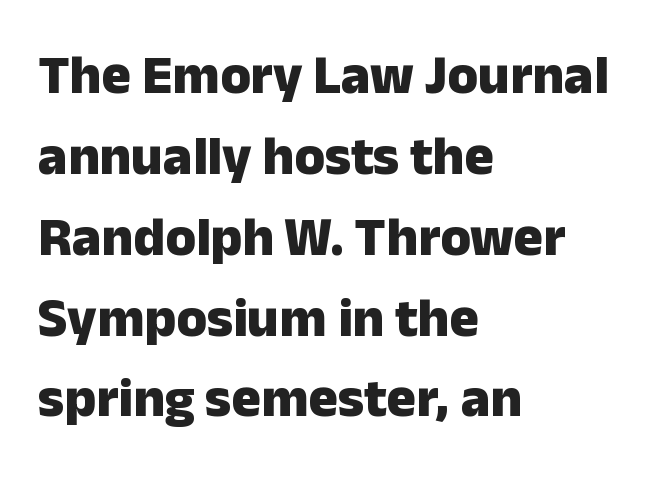
The paragraph shown leans on its left margin. Posture: upright roman. Honestly, there is no underline to notice here at all. The letters carry no serifs — their stems end cleanly without finishing strokes. The vertical gap from one line to the next is medium. Each letter keeps its own natural width here, so spacing adapts to shape.
